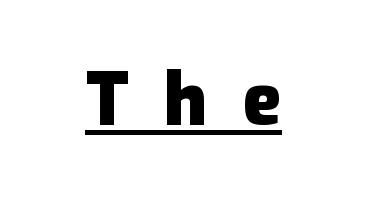
The image shows 72 px heavy sans-serif type, upright; set centered, unusually wide letter spacing (+0.49 em), underlined; low stroke contrast and a medium x-height.
